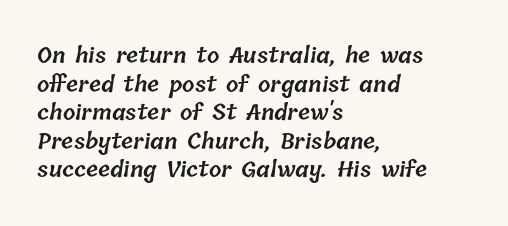
{"bold": "semi", "underline": "no", "align": "left", "line_spacing": "normal", "line_spacing_ratio": 1.3, "letter_spacing": "normal", "letter_spacing_em": 0.0, "glyph_px": 22}
